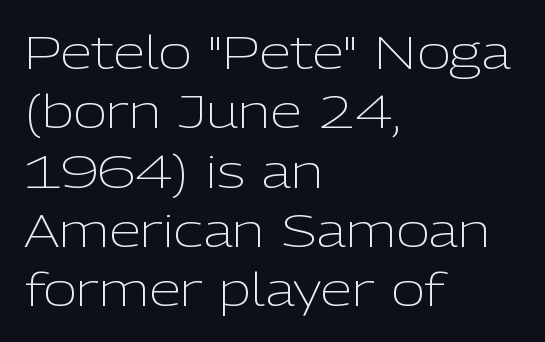
{"serif": "no", "italic": "no", "bold": "no", "weight": "light", "width": "normal", "stroke_contrast": "low", "x_height": "medium", "monospaced": "no", "underline": "no", "align": "left", "line_spacing": "normal", "line_spacing_ratio": 1.29, "letter_spacing": "normal", "letter_spacing_em": 0.0, "glyph_px": 46}
